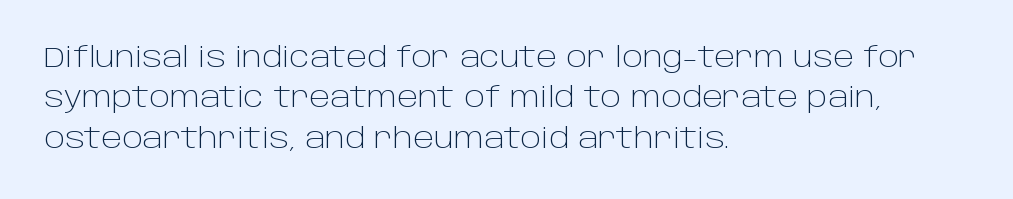
The image shows 28 px light sans-serif type, upright; set left-aligned, normal line spacing (1.44x), normal letter spacing, not underlined; low stroke contrast and a large x-height.
